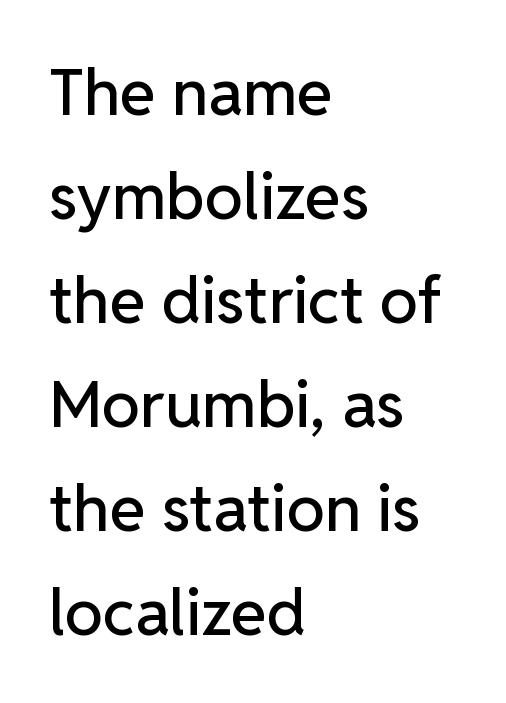
{"serif": "no", "italic": "no", "width": "normal", "stroke_contrast": "low", "x_height": "medium", "monospaced": "no", "underline": "no", "align": "left", "line_spacing": "normal", "line_spacing_ratio": 1.6, "letter_spacing": "normal", "letter_spacing_em": 0.0, "glyph_px": 65}
